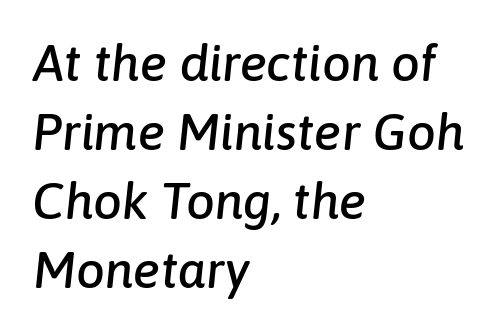
{"italic": "yes", "lean": "right", "slant_degrees": 6, "width": "normal", "stroke_contrast": "low", "x_height": "medium", "monospaced": "no", "underline": "no", "align": "left", "line_spacing": "normal", "line_spacing_ratio": 1.35, "letter_spacing": "normal", "letter_spacing_em": 0.0, "glyph_px": 51}
